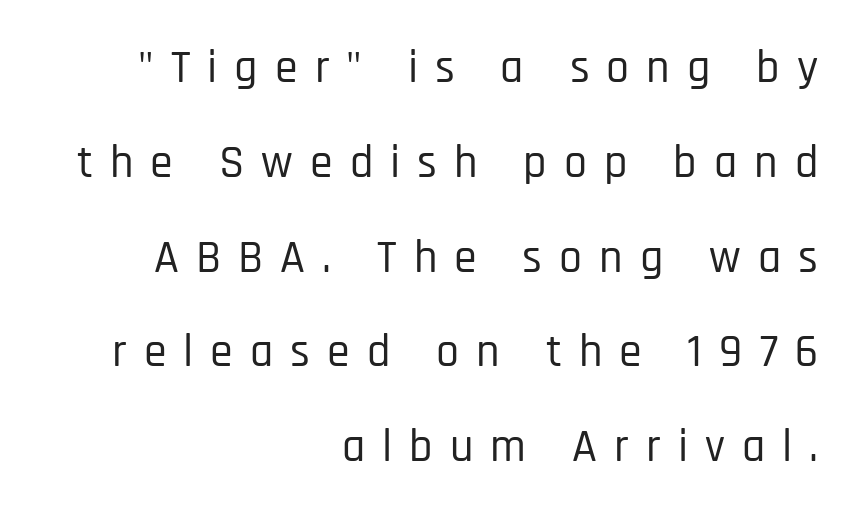
The image shows 46 px condensed sans-serif type, upright; set right-aligned, loose line spacing (2.06x), unusually wide letter spacing (+0.37 em), not underlined; low stroke contrast and a large x-height.
